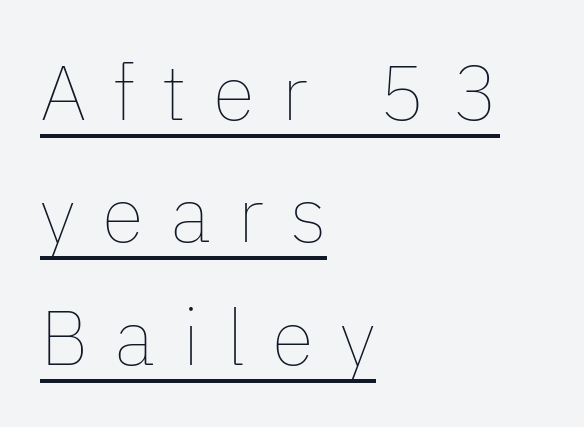
{"italic": "no", "bold": "no", "weight": "thin", "width": "normal", "stroke_contrast": "low", "x_height": "medium", "monospaced": "no", "underline": "yes", "align": "left", "line_spacing": "normal", "line_spacing_ratio": 1.57, "letter_spacing": "wide", "letter_spacing_em": 0.34, "glyph_px": 78}
